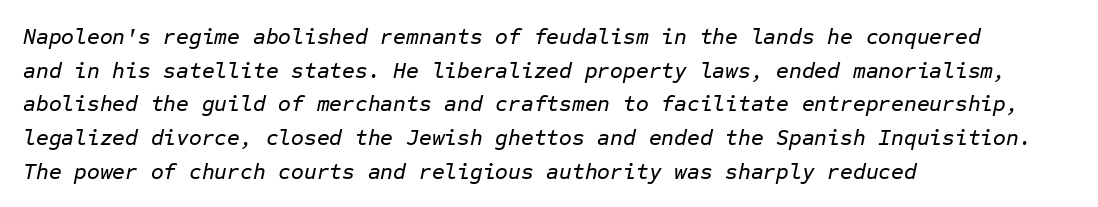
Q: Is the text italic (slanted)? A: Yes, it leans right by about 12 degrees.
Q: Is the text underlined? A: No.
Q: How is the paragraph aligned? A: Left-aligned.
Q: Is the spacing between letters normal or unusually wide? A: Normal.
Q: Is the spacing between lines tight, normal or loose? A: Normal.
